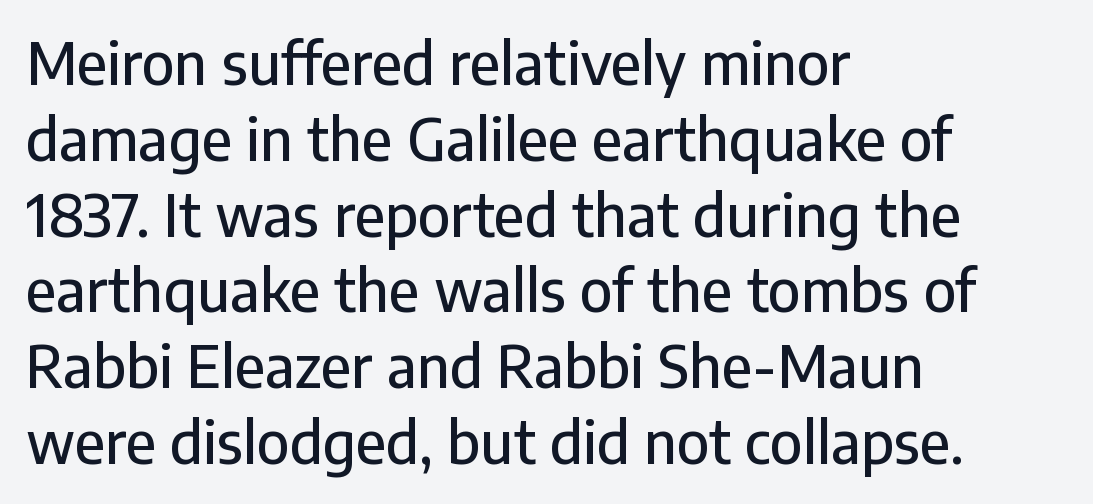
The image shows 57 px sans-serif type, upright; set left-aligned, normal line spacing (1.33x), normal letter spacing, not underlined; low stroke contrast and a medium x-height.
